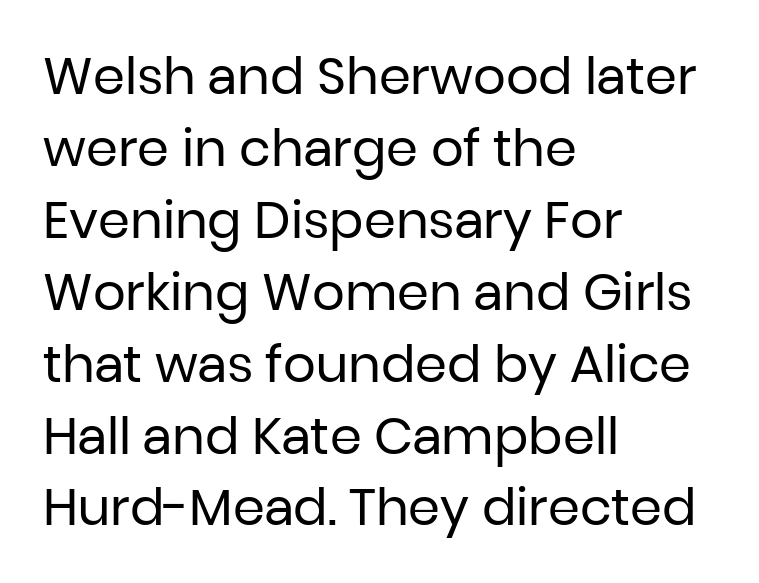
Notice how descenders clear the ascenders below comfortably — that's standard leading. Nothing heavy about these letters — not bold at all. This rendering leaves character spacing at its baseline value. Every character sits straight up, as roman type does.
